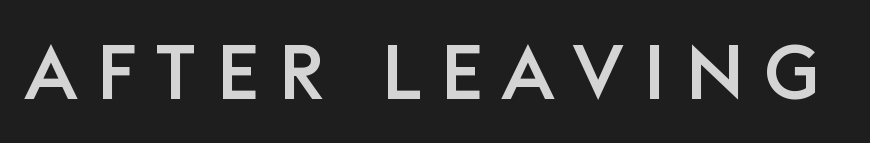
The image shows 77 px sans-serif type, upright; set unusually wide letter spacing (+0.25 em), not underlined; low stroke contrast and a large x-height.
